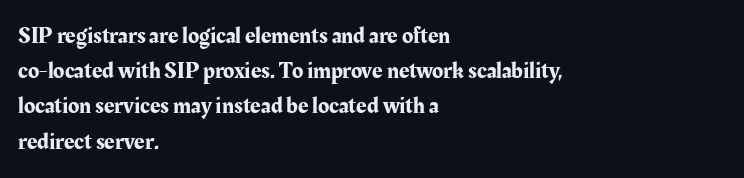
The designer left line spacing at the default. The face used here is rendered with its standard letterfit. The letters stand upright; this is a roman face. The rag falls on the right side of this text block. The words here are not underlined.
